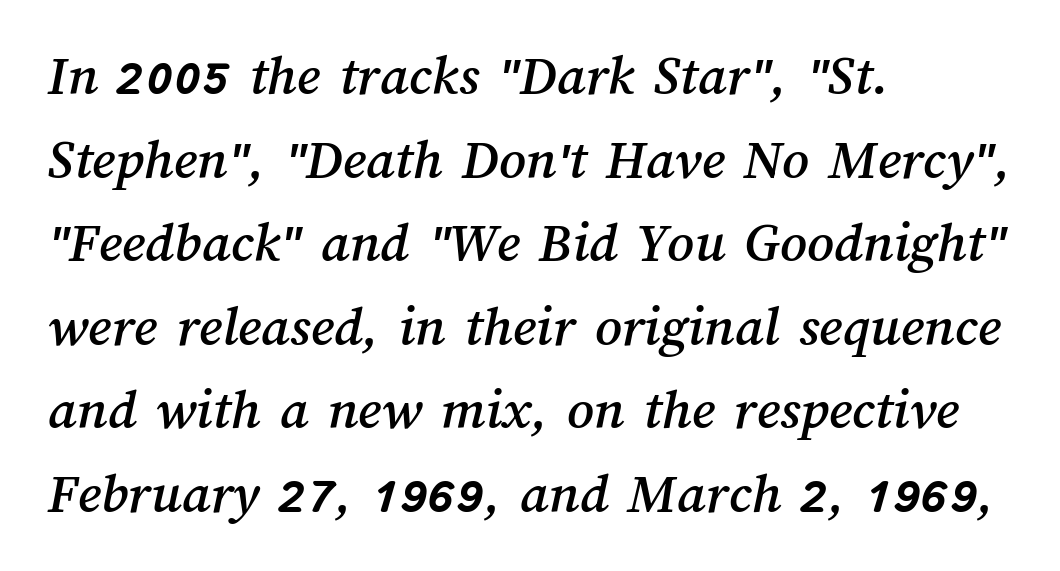
Q: Is the text underlined? A: No.
Q: How is the paragraph aligned? A: Left-aligned.
Q: Is the spacing between letters normal or unusually wide? A: Normal.
Q: Is the spacing between lines tight, normal or loose? A: Normal.
Q: Width (condensed, normal, or wide)? A: Normal.
Q: Stroke contrast? A: Medium.
Q: x-height? A: Medium.
Q: Monospaced? A: No.
